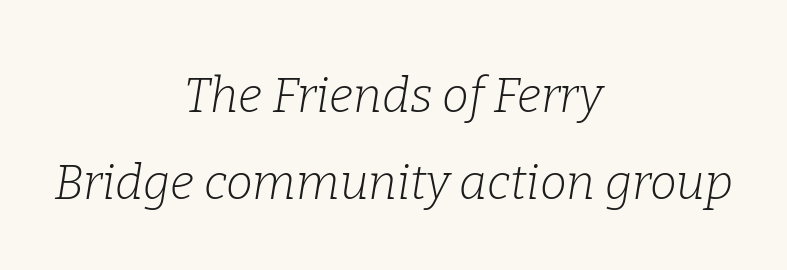
Designer's note — italics engaged. Words float on clear page, feet unadorned. Default kerning and tracking; the words read as compact shapes. Small tapered or slab feet sit at the stroke ends, so this counts as serif. Line starts and ends both wander, symmetrically.
